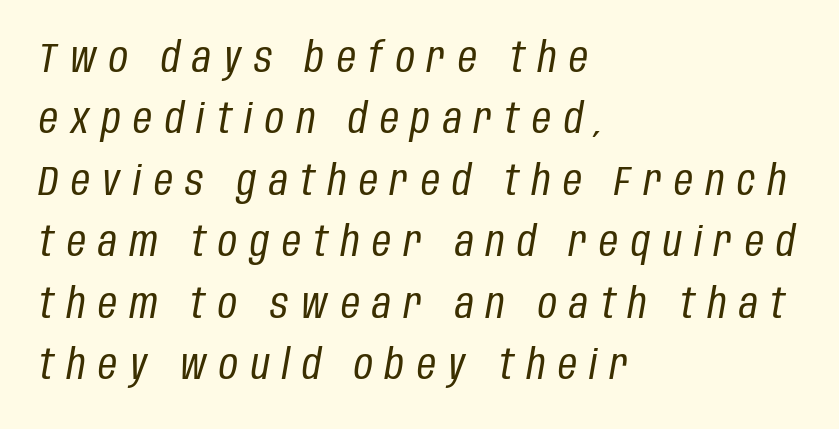
Is the block centered? No — it sits flush against the left margin. Weight: in the light-to-regular range. Between one letter and the next there's a generous, obvious gap. Check under the words: just untouched page. Emphasis-style slanted type is in use.
